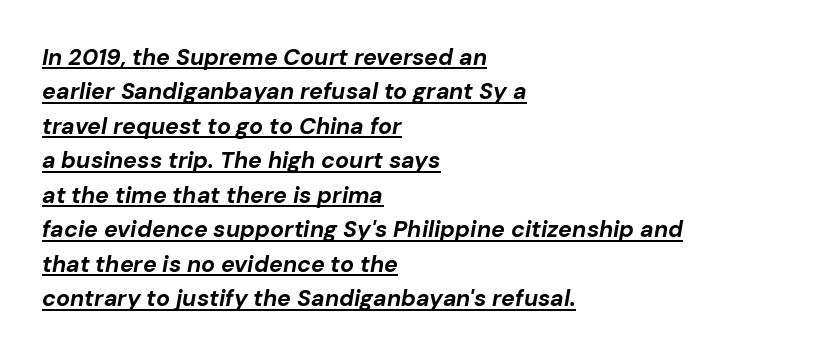
Q: Is the text bold? A: Yes.
Q: Is the text italic (slanted)? A: Yes, it leans right by about 10 degrees.
Q: Is the text underlined? A: Yes.
Q: How is the paragraph aligned? A: Left-aligned.
Q: Is the spacing between letters normal or unusually wide? A: Normal.
Q: Is the spacing between lines tight, normal or loose? A: Normal.
